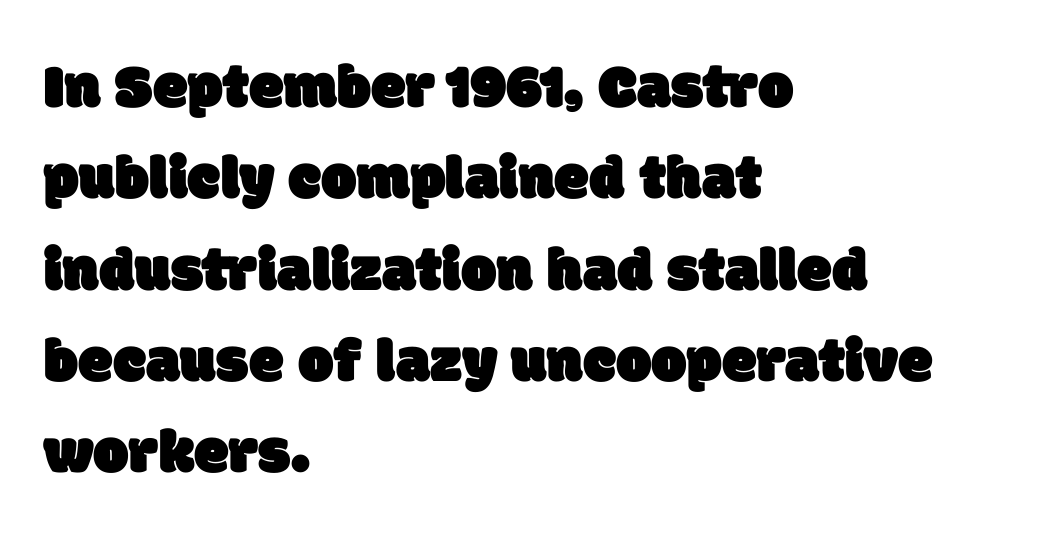
The image shows 63 px sans-serif type; set left-aligned, normal line spacing (1.45x), normal letter spacing, not underlined; low stroke contrast and a large x-height.
